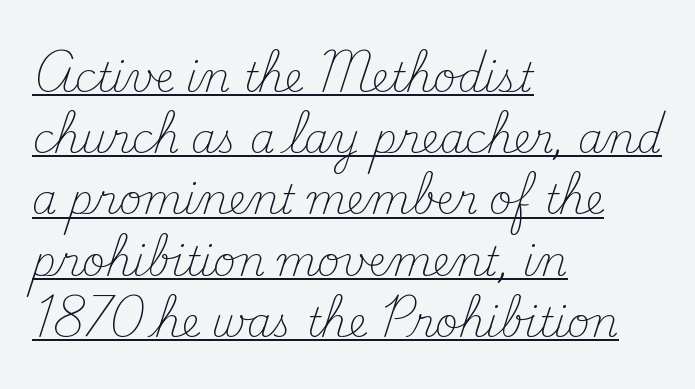
Q: Is the text bold? A: No.
Q: Is the text italic (slanted)? A: Yes.
Q: Is the typeface a serif or a sans-serif typeface? A: Serif.
Q: Is the text underlined? A: Yes.
Q: How is the paragraph aligned? A: Left-aligned.
Q: Is the spacing between letters normal or unusually wide? A: Normal.
Q: Is the spacing between lines tight, normal or loose? A: Normal.
Q: Width (condensed, normal, or wide)? A: Normal.
Q: Stroke contrast? A: Medium.
Q: x-height? A: Small.
Q: Monospaced? A: No.
